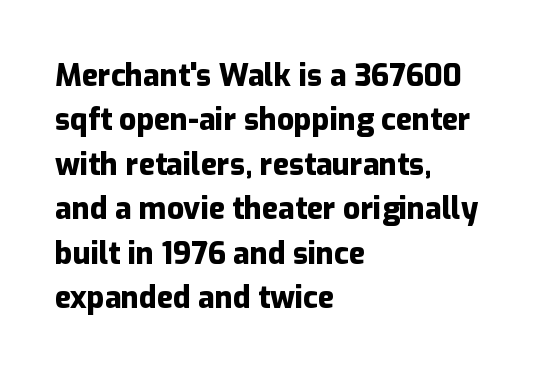
The letters are bold, with thick, heavy strokes. The passage is arranged the way most books set body copy — flush left. No extra tracking has been applied to these lines. This is sans-serif lettering, the kind often seen on screens and signage.
